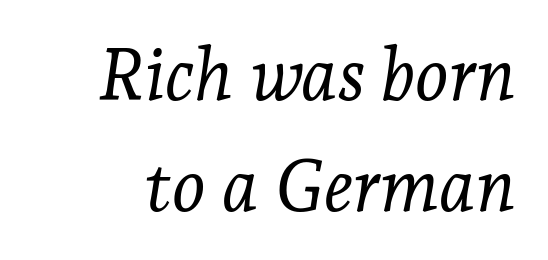
Q: Is the text bold? A: No.
Q: Is the text italic (slanted)? A: Yes, it leans right by about 7 degrees.
Q: Is the typeface a serif or a sans-serif typeface? A: Serif.
Q: Is the text underlined? A: No.
Q: Is the spacing between letters normal or unusually wide? A: Normal.
Q: Is the spacing between lines tight, normal or loose? A: Normal.
Q: Width (condensed, normal, or wide)? A: Normal.
Q: Stroke contrast? A: Low.
Q: x-height? A: Medium.
Q: Monospaced? A: No.
